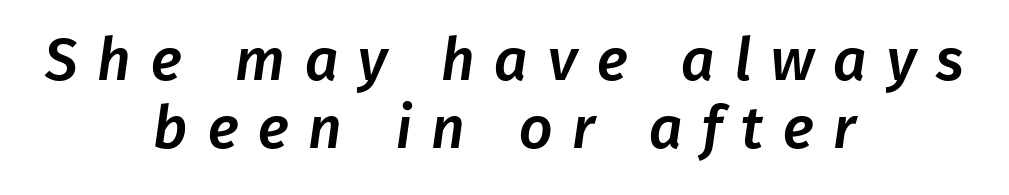
Q: Is the typeface a serif or a sans-serif typeface? A: Sans-serif.
Q: Is the text underlined? A: No.
Q: How is the paragraph aligned? A: Centered.
Q: Is the spacing between letters normal or unusually wide? A: Unusually wide.
Q: Width (condensed, normal, or wide)? A: Normal.
Q: Stroke contrast? A: Low.
Q: x-height? A: Medium.
Q: Monospaced? A: No.
